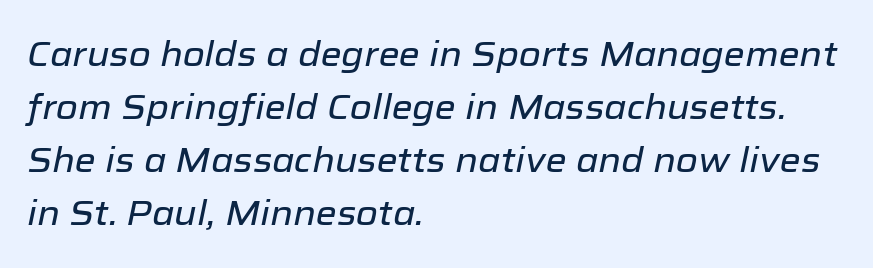
Q: Is the text italic (slanted)? A: Yes, it leans right by about 12 degrees.
Q: Is the text underlined? A: No.
Q: How is the paragraph aligned? A: Left-aligned.
Q: Is the spacing between letters normal or unusually wide? A: Normal.
Q: Is the spacing between lines tight, normal or loose? A: Normal.
Q: Width (condensed, normal, or wide)? A: Normal.
Q: Stroke contrast? A: Low.
Q: x-height? A: Medium.
Q: Monospaced? A: No.
